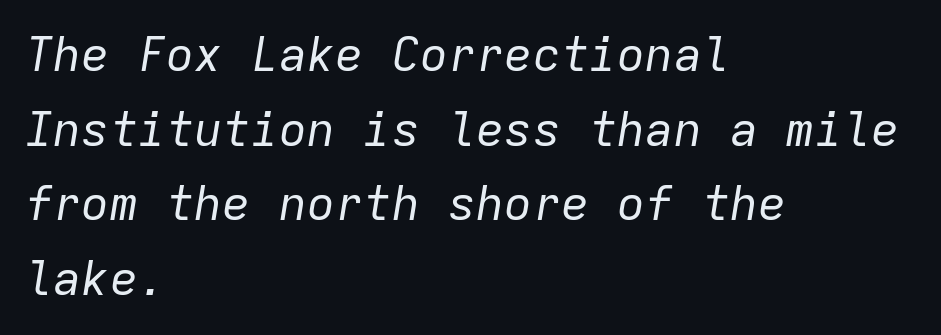
The image shows 47 px regular-weight type, italic (leaning right), monospaced; set left-aligned, normal line spacing (1.59x), normal letter spacing, not underlined; low stroke contrast and a medium x-height.
